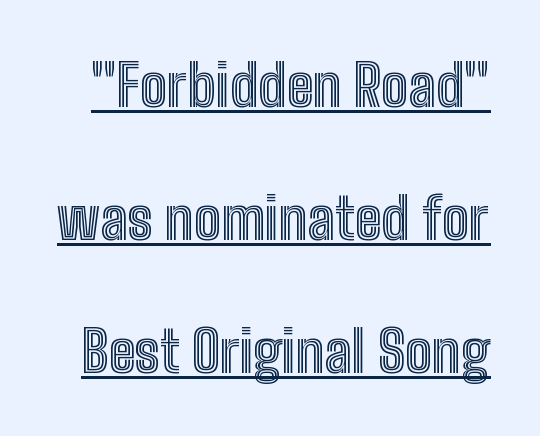
{"italic": "no", "width": "condensed", "x_height": "medium", "monospaced": "no", "underline": "yes", "line_spacing": "loose", "line_spacing_ratio": 2.33, "letter_spacing": "normal", "letter_spacing_em": 0.0, "glyph_px": 57}
